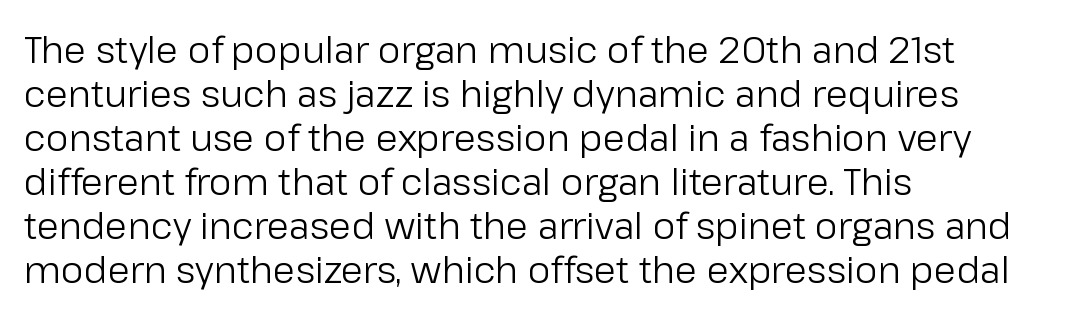
Any mark beneath the type? The region is blank. Characters remain perfectly vertical along every line. Each letter keeps its own natural width here, so spacing adapts to shape. The letterforms sit at book weight or below. Notice how the passage keeps a crisp vertical edge on the left only. The face used here is rendered with its standard letterfit.
